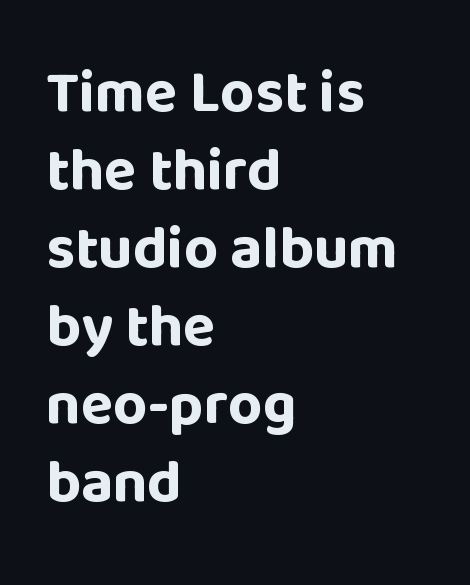
Q: Is the text bold? A: Yes.
Q: Is the text italic (slanted)? A: No, it is upright.
Q: Is the typeface a serif or a sans-serif typeface? A: Sans-serif.
Q: Is the text underlined? A: No.
Q: How is the paragraph aligned? A: Left-aligned.
Q: Is the spacing between letters normal or unusually wide? A: Normal.
Q: Is the spacing between lines tight, normal or loose? A: Normal.
Q: Width (condensed, normal, or wide)? A: Normal.
Q: Stroke contrast? A: Low.
Q: x-height? A: Large.
Q: Monospaced? A: No.
